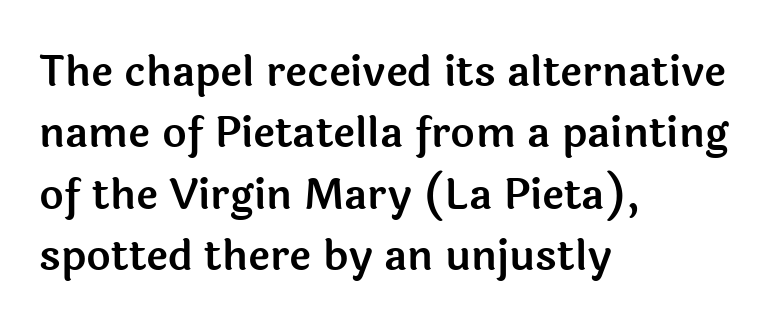
{"serif": "no", "italic": "no", "width": "normal", "x_height": "medium", "monospaced": "no", "underline": "no", "align": "left", "line_spacing": "normal", "line_spacing_ratio": 1.46, "letter_spacing": "normal", "letter_spacing_em": 0.0, "glyph_px": 42}
